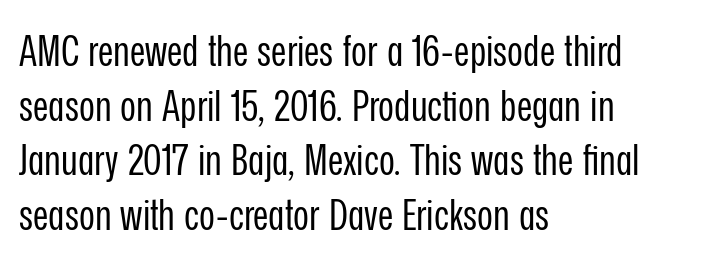
No feet cap the strokes, marking this as sans-serif type. The words here are not underlined. Students, note that the glyphs here touch the page at normal intervals. A typesetter would call this proportional, since set widths differ per character. A classic flush-left, rag-right setting is used for this passage.
